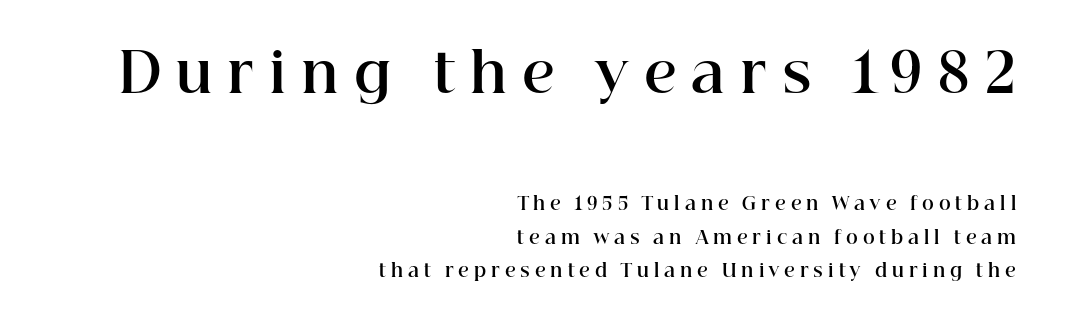
Q: Is the text bold? A: Yes.
Q: Is the text italic (slanted)? A: No, it is upright.
Q: Is the typeface a serif or a sans-serif typeface? A: Serif.
Q: Is the text underlined? A: No.
Q: How is the paragraph aligned? A: Right-aligned.
Q: Is the spacing between letters normal or unusually wide? A: Unusually wide.
Q: Which block of text is set in a larger size, the first (top) or the second (bottom)? A: The first (top) one.
Q: Width (condensed, normal, or wide)? A: Normal.
Q: Stroke contrast? A: High.
Q: x-height? A: Medium.
Q: Monospaced? A: No.
